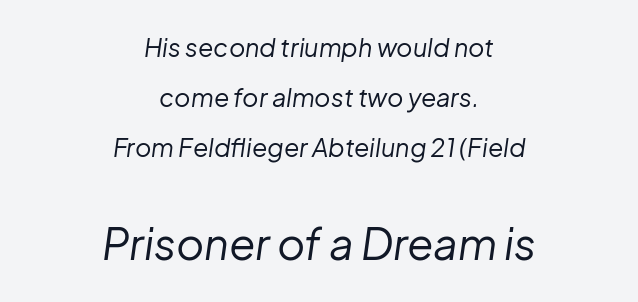
{"italic": "yes", "lean": "right", "slant_degrees": 8, "bold": "no", "weight": "regular", "width": "normal", "stroke_contrast": "low", "x_height": "medium", "monospaced": "no", "underline": "no", "align": "center", "line_spacing": "loose", "line_spacing_ratio": 2.0, "letter_spacing": "normal", "letter_spacing_em": 0.0, "larger_block": "second", "size_ratio": 1.72, "glyph_px": 43}
